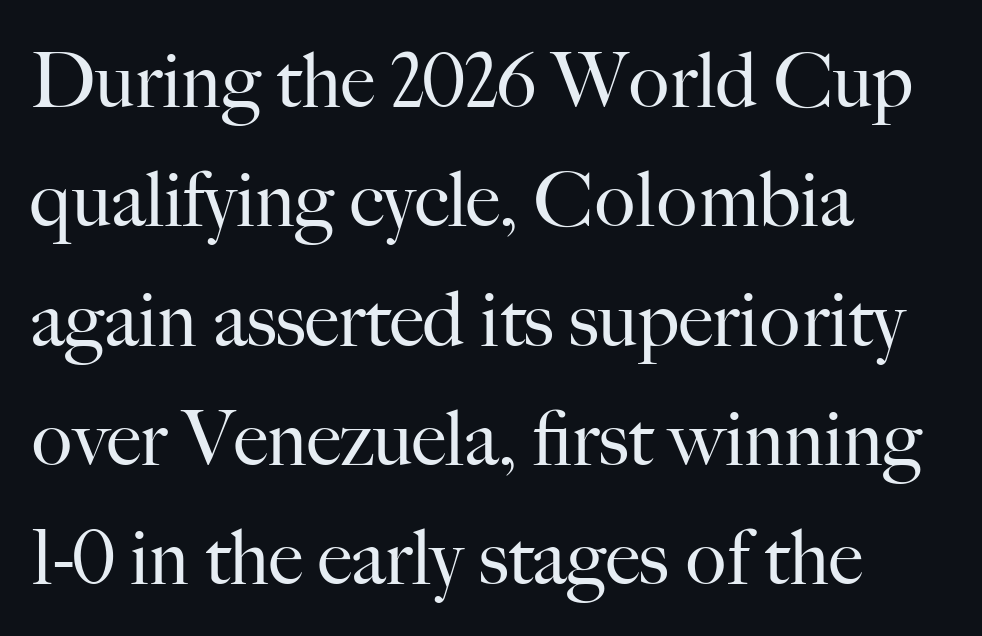
{"serif": "yes", "italic": "no", "bold": "no", "weight": "regular", "width": "normal", "stroke_contrast": "high", "x_height": "small", "monospaced": "no", "underline": "no", "align": "left", "line_spacing": "normal", "line_spacing_ratio": 1.57, "letter_spacing": "normal", "letter_spacing_em": 0.0, "glyph_px": 76}
